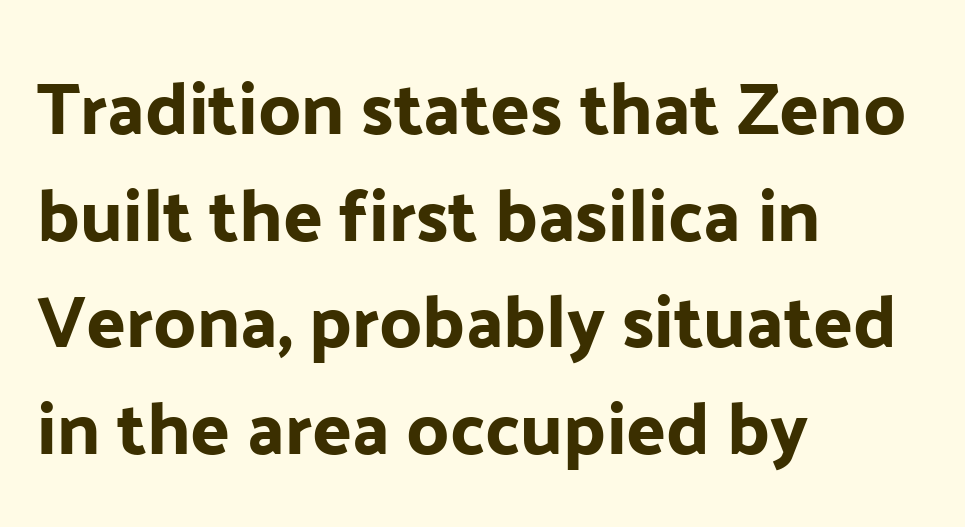
Q: Is the text italic (slanted)? A: No, it is upright.
Q: Is the typeface a serif or a sans-serif typeface? A: Sans-serif.
Q: Is the text underlined? A: No.
Q: How is the paragraph aligned? A: Left-aligned.
Q: Is the spacing between letters normal or unusually wide? A: Normal.
Q: Is the spacing between lines tight, normal or loose? A: Normal.
Q: Width (condensed, normal, or wide)? A: Normal.
Q: Stroke contrast? A: Low.
Q: x-height? A: Medium.
Q: Monospaced? A: No.
